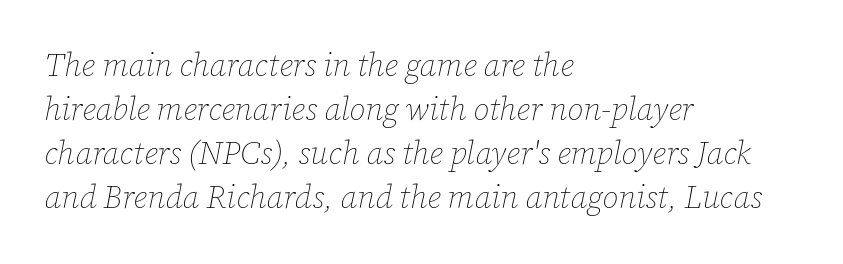
The words here are not underlined. A typesetter would call this proportional, since set widths differ per character. This is not heavy type; no bold has been used. The lettering tilts uniformly, giving the passage an italic look. Tracking value appears to be zero — textbook default spacing.
